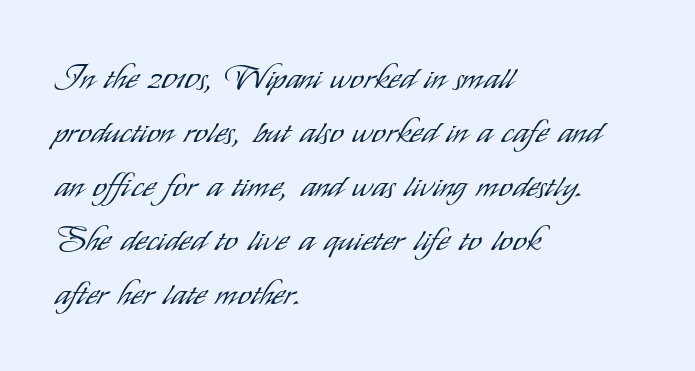
What stands out about the letter spacing? Nothing — it is the standard amount. Quick note: interline space is typical. The rendering uses natural spacing where letterforms have individual widths. Stems here are at most as thick as an everyday book face. Does the type have serifs? No, each stem ends abruptly.
